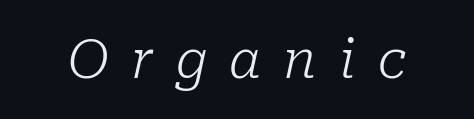
Each letter keeps its own natural width here, so spacing adapts to shape. The baseline area is clear. Compared with ordinary roman type, these characters are visibly tilted. Yep, those are serifs on the letters. Counters stay open thanks to moderate or lighter strokes. The horizontal fit of the characters is loose and conspicuously gappy.
